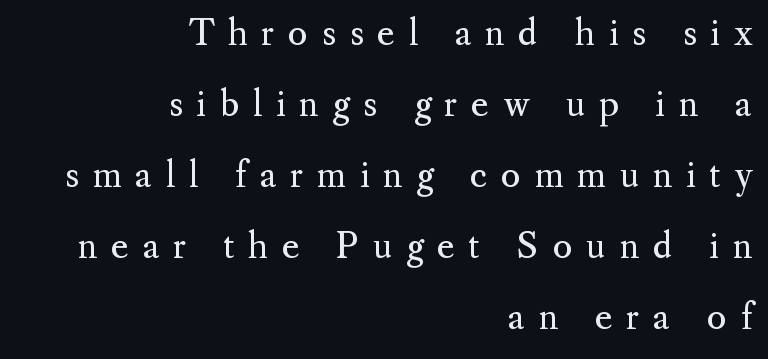
Nobody drew a line under any word here. Notice how the passage keeps a crisp vertical edge on the right only. Compared with typical paragraphs, the rows here are farther apart. Nothing heavy about these letters — not bold at all.
